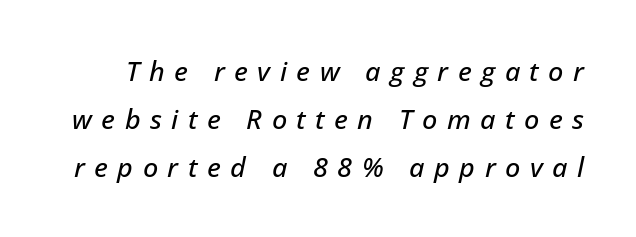
The rendering applies a slant to the glyphs. Words float on clear page, feet unadorned. Loose tracking; the words dissolve into strings of separated letters.
